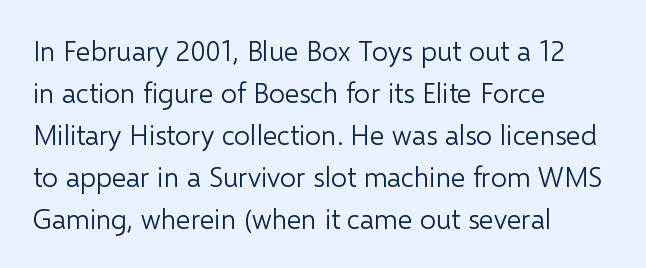
What's the leading like? Ordinary, nothing unusual. Heft: none added — not bold. The zone under the glyphs is completely vacant. Characters remain perfectly vertical along every line. This is sans-serif lettering, the kind often seen on screens and signage. The rendering uses natural spacing where letterforms have individual widths.
